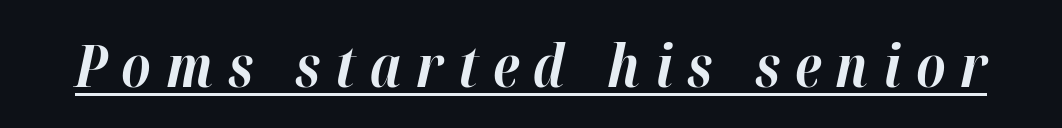
Characters follow at a spacing far wider than the type designer built in. Spacing verdict: proportional, widths tailored to each character. Italic? Definitely — the glyphs are oblique. Descenders here cross a horizontal rule under the line. Does the weight exceed regular? Yes, all the way to bold.
